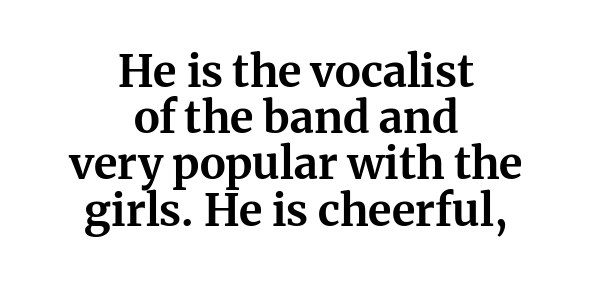
Q: Is the text bold? A: Yes.
Q: Is the text italic (slanted)? A: No, it is upright.
Q: Is the typeface a serif or a sans-serif typeface? A: Serif.
Q: Is the text underlined? A: No.
Q: How is the paragraph aligned? A: Centered.
Q: Is the spacing between letters normal or unusually wide? A: Normal.
Q: Is the spacing between lines tight, normal or loose? A: Tight.
Q: Width (condensed, normal, or wide)? A: Normal.
Q: Stroke contrast? A: Medium.
Q: x-height? A: Medium.
Q: Monospaced? A: No.
